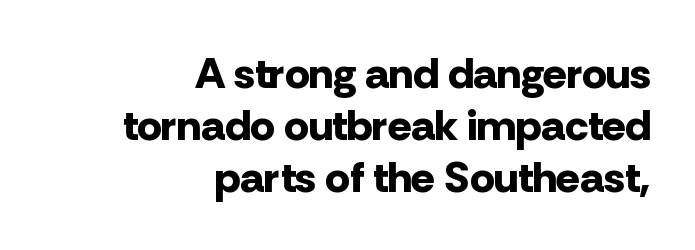
Q: Is the text bold? A: Yes.
Q: Is the text italic (slanted)? A: No, it is upright.
Q: Is the typeface a serif or a sans-serif typeface? A: Sans-serif.
Q: Is the text underlined? A: No.
Q: How is the paragraph aligned? A: Right-aligned.
Q: Is the spacing between letters normal or unusually wide? A: Normal.
Q: Width (condensed, normal, or wide)? A: Normal.
Q: Stroke contrast? A: Low.
Q: x-height? A: Medium.
Q: Monospaced? A: No.
